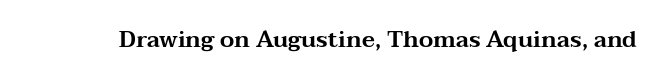
Q: Is the text italic (slanted)? A: No, it is upright.
Q: Is the text underlined? A: No.
Q: Is the spacing between letters normal or unusually wide? A: Normal.
